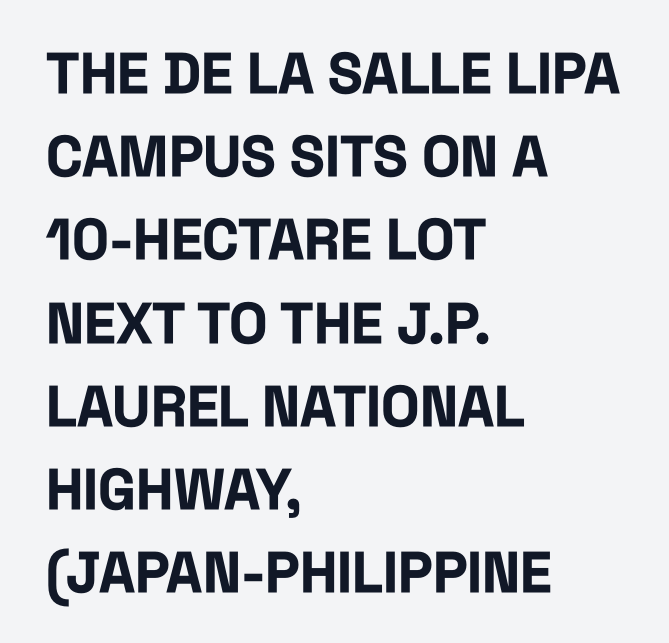
The image shows 57 px bold, condensed sans-serif type, upright; set left-aligned, normal line spacing (1.46x), normal letter spacing, not underlined; low stroke contrast and a large x-height.
